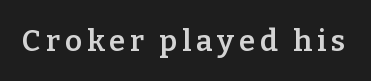
The image shows 30 px semibold serif type, upright; set not underlined; low stroke contrast and a medium x-height.
